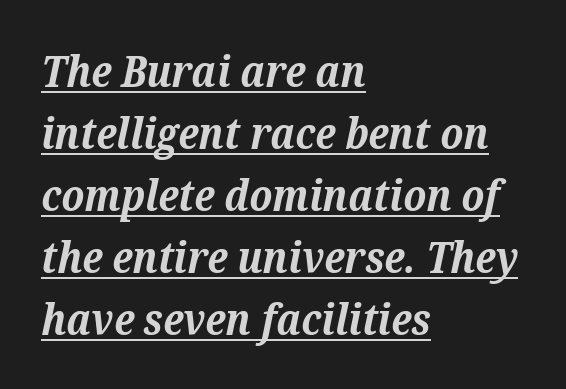
The image shows 43 px bold serif type, italic (leaning right); set left-aligned, normal line spacing (1.44x), normal letter spacing, underlined; medium stroke contrast and a medium x-height.
